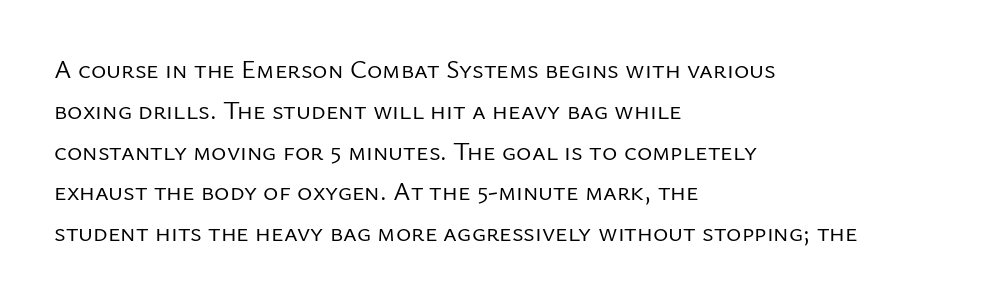
The image shows 26 px text type, upright; set left-aligned, normal line spacing (1.57x), normal letter spacing, not underlined.
